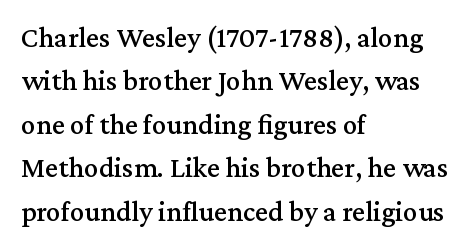
Q: Is the text italic (slanted)? A: No, it is upright.
Q: Is the typeface a serif or a sans-serif typeface? A: Serif.
Q: Is the text underlined? A: No.
Q: How is the paragraph aligned? A: Left-aligned.
Q: Is the spacing between letters normal or unusually wide? A: Normal.
Q: Is the spacing between lines tight, normal or loose? A: Normal.
Q: Width (condensed, normal, or wide)? A: Normal.
Q: Stroke contrast? A: Medium.
Q: x-height? A: Medium.
Q: Monospaced? A: No.
